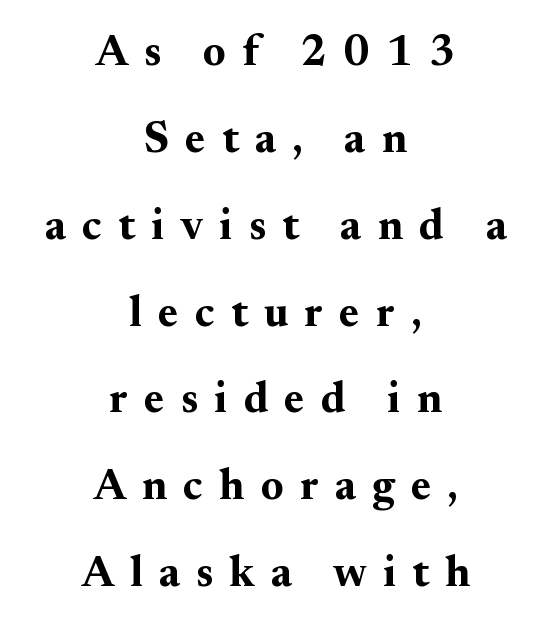
Underlining? Definitely not there. The passage shown has open, widely tracked lettering throughout. Character widths vary here, with narrow letters taking less room than wide ones. Heft: maximum for text — a bold.
